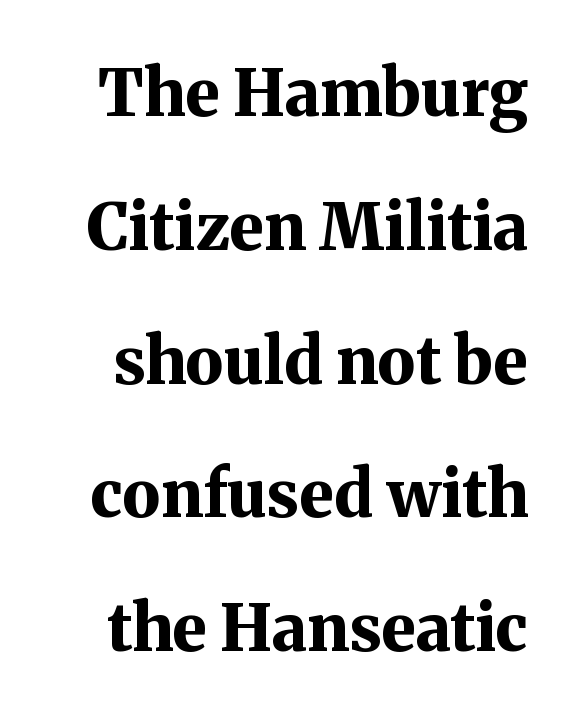
Q: Is the text bold? A: Yes.
Q: Is the text italic (slanted)? A: No, it is upright.
Q: Is the typeface a serif or a sans-serif typeface? A: Serif.
Q: Is the text underlined? A: No.
Q: Is the spacing between letters normal or unusually wide? A: Normal.
Q: Is the spacing between lines tight, normal or loose? A: Loose.
Q: Width (condensed, normal, or wide)? A: Normal.
Q: Stroke contrast? A: Medium.
Q: x-height? A: Medium.
Q: Monospaced? A: No.
